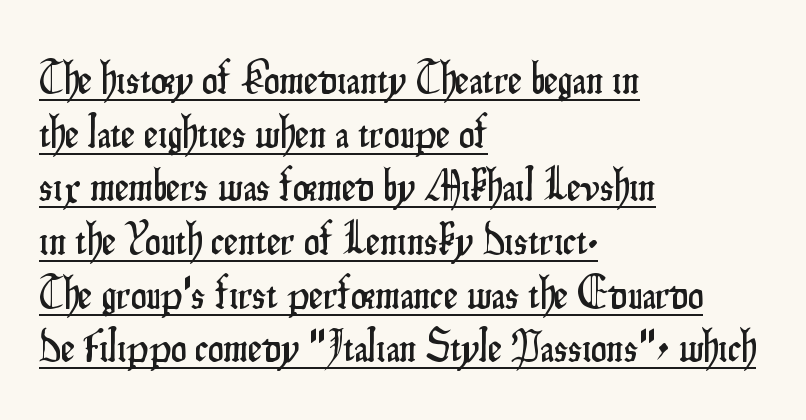
Is this a fixed-width face? No — the glyphs have proportional, varying widths. This rendering uses left alignment, leaving the right contour irregular. Ascenders rise straight up at ninety degrees. The face used here appears with an underline applied. What kind of face is this? One without serifs — a sans.
